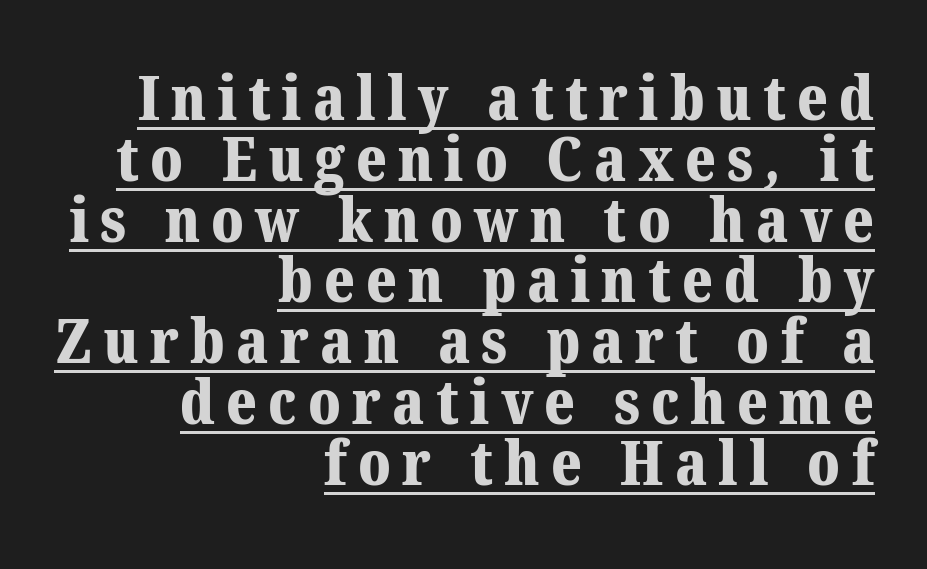
The image shows 62 px bold serif type; set right-aligned, tight line spacing (0.98x), underlined; medium stroke contrast and a medium x-height.
